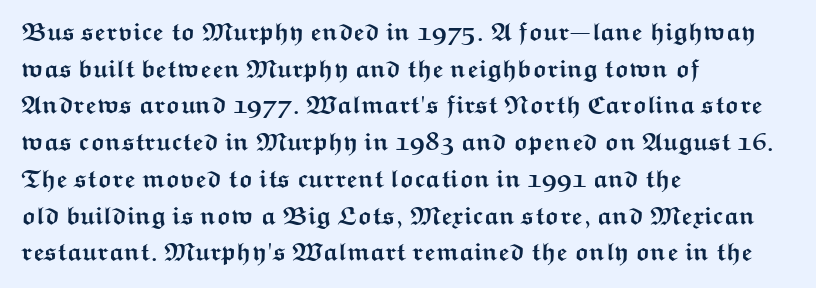
{"italic": "no", "bold": "yes", "underline": "no", "align": "left", "line_spacing": "normal", "line_spacing_ratio": 1.47, "letter_spacing": "normal", "letter_spacing_em": 0.0, "glyph_px": 25}
